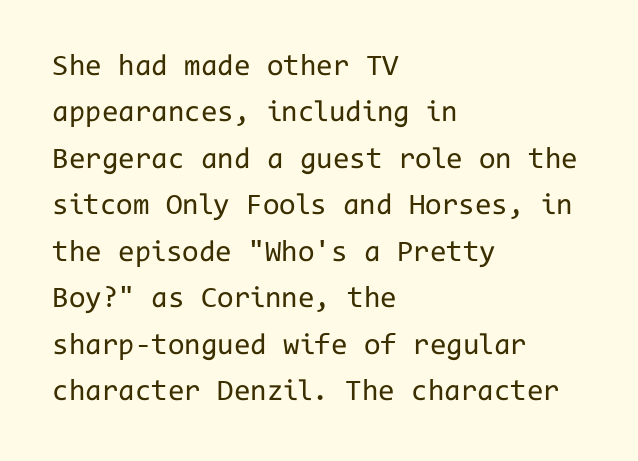
{"serif": "no", "italic": "no", "bold": "no", "weight": "regular", "width": "normal", "stroke_contrast": "low", "x_height": "medium", "monospaced": "yes", "underline": "no", "align": "left", "line_spacing": "normal", "line_spacing_ratio": 1.55, "letter_spacing": "normal", "letter_spacing_em": 0.0, "glyph_px": 30}
